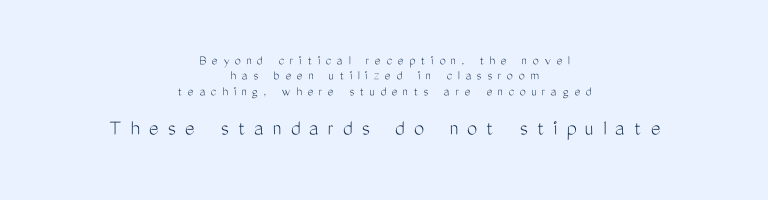
Q: Is the text bold? A: No.
Q: Is the text italic (slanted)? A: No, it is upright.
Q: Is the text underlined? A: No.
Q: How is the paragraph aligned? A: Centered.
Q: Is the spacing between letters normal or unusually wide? A: Unusually wide.
Q: Is the spacing between lines tight, normal or loose? A: Tight.
Q: Which block of text is set in a larger size, the first (top) or the second (bottom)? A: The second (bottom) one.
